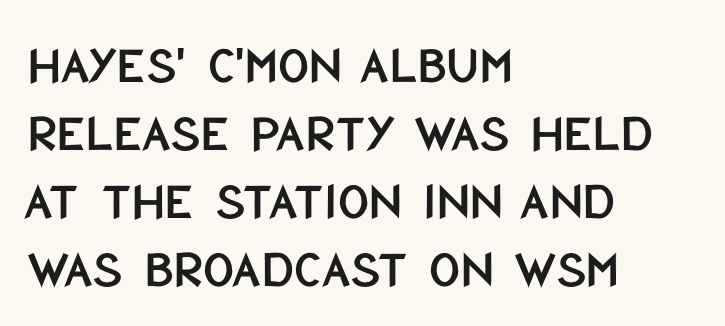
{"serif": "no", "italic": "no", "width": "condensed", "stroke_contrast": "low", "x_height": "large", "monospaced": "no", "underline": "no", "align": "left", "line_spacing": "normal", "line_spacing_ratio": 1.26, "letter_spacing": "normal", "letter_spacing_em": 0.0, "glyph_px": 54}
